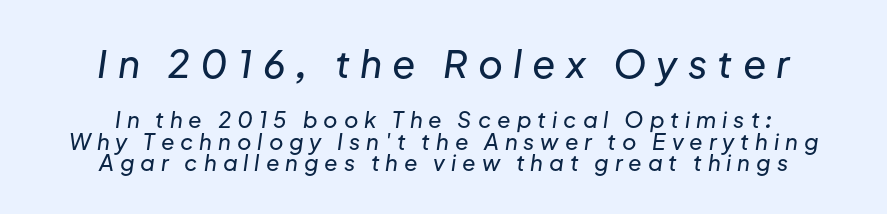
Note the varied advance widths — an 'i' is clearly narrower than an 'm'. Emphasis-style slanted type is in use. Does the leading feel generous? Not at all — it's pinched. Block one is the big one; block two sits smaller underneath.
